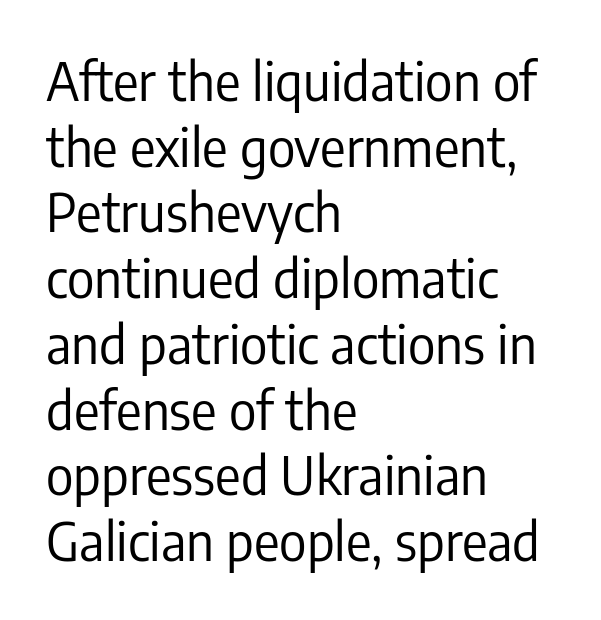
Varying glyph widths throughout — classic text-font behaviour. Each row of text sits above clean, open space. On a weight scale, this lands at 450 or below. The letters sit at their default tracking, neither squeezed nor spread.
